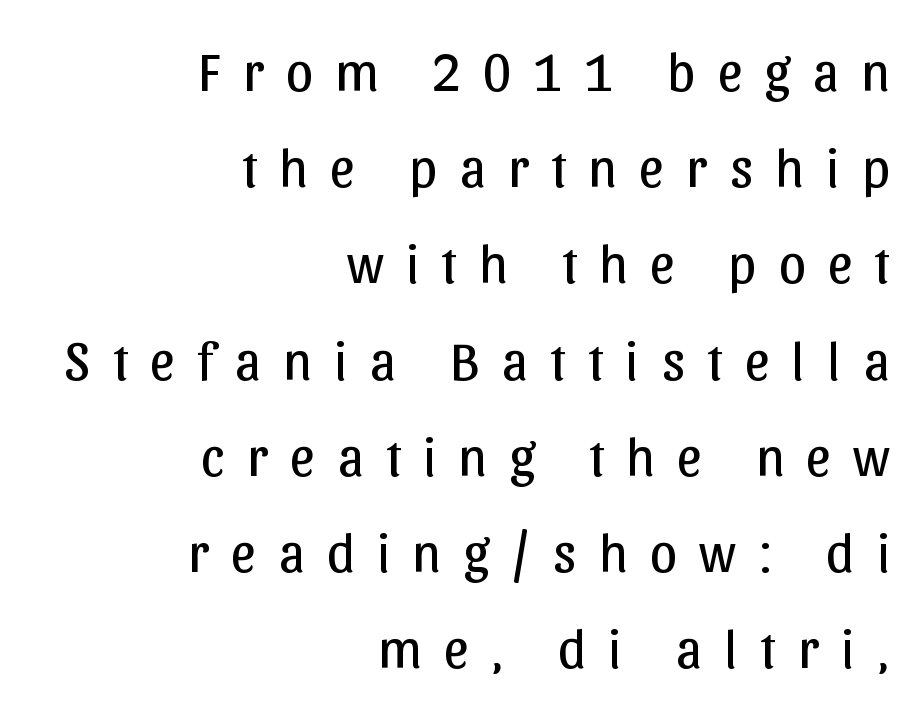
Q: Is the text bold? A: No.
Q: Is the text italic (slanted)? A: No, it is upright.
Q: Is the typeface a serif or a sans-serif typeface? A: Sans-serif.
Q: Is the text underlined? A: No.
Q: How is the paragraph aligned? A: Right-aligned.
Q: Is the spacing between letters normal or unusually wide? A: Unusually wide.
Q: Width (condensed, normal, or wide)? A: Normal.
Q: Stroke contrast? A: Low.
Q: x-height? A: Medium.
Q: Monospaced? A: No.
